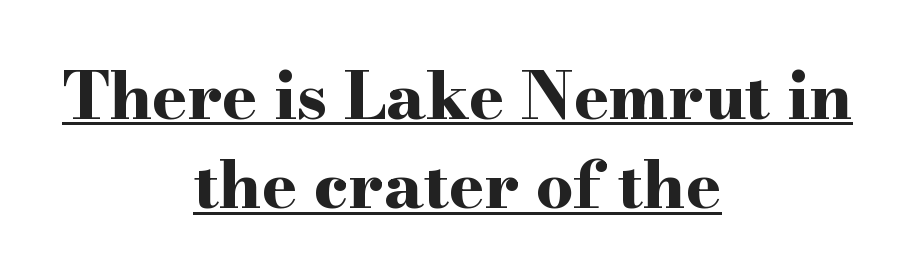
{"serif": "yes", "italic": "no", "bold": "yes", "weight": "bold", "width": "wide", "stroke_contrast": "high", "x_height": "small", "monospaced": "no", "underline": "yes", "align": "center", "line_spacing": "normal", "line_spacing_ratio": 1.35, "letter_spacing": "normal", "letter_spacing_em": 0.0, "glyph_px": 66}
